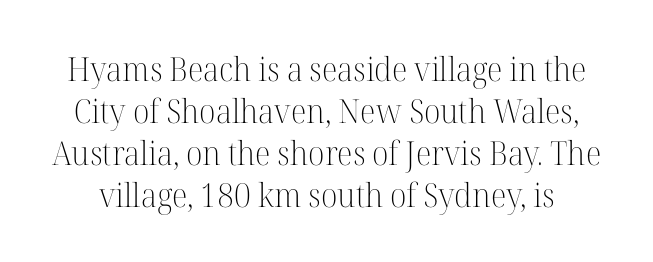
Summary of weight: not heavy and not bold. Does the leading feel generous? No, just average. Honestly, the letter spacing is just normal — you wouldn't notice it. What kind of face is this? One with serifs.
